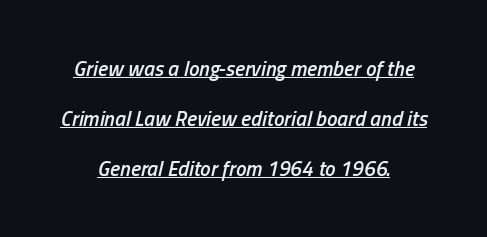
Q: Is the text bold? A: Semi-bold.
Q: Is the text italic (slanted)? A: Yes, it leans right by about 13 degrees.
Q: Is the text underlined? A: Yes.
Q: Is the spacing between letters normal or unusually wide? A: Normal.
Q: Is the spacing between lines tight, normal or loose? A: Loose.
